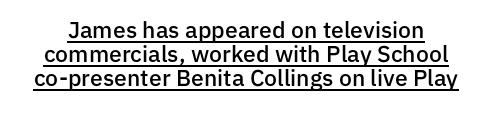
{"italic": "no", "bold": "semi", "underline": "yes", "line_spacing": "tight", "line_spacing_ratio": 1.05, "letter_spacing": "normal", "letter_spacing_em": 0.0, "glyph_px": 23}
